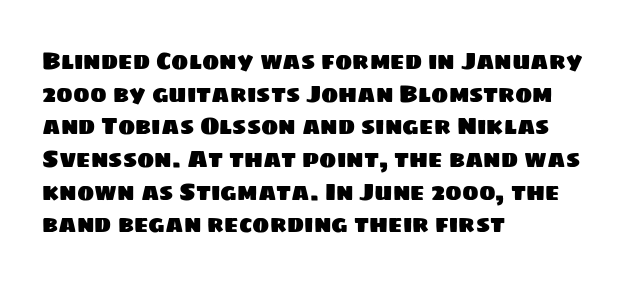
Q: Is the text underlined? A: No.
Q: How is the paragraph aligned? A: Left-aligned.
Q: Is the spacing between letters normal or unusually wide? A: Normal.
Q: Is the spacing between lines tight, normal or loose? A: Normal.
